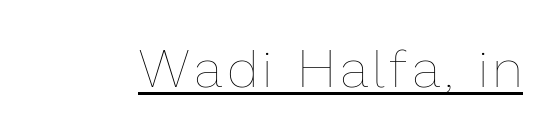
Q: Is the text bold? A: No.
Q: Is the text italic (slanted)? A: No, it is upright.
Q: Is the text underlined? A: Yes.
Q: Width (condensed, normal, or wide)? A: Normal.
Q: Stroke contrast? A: Low.
Q: x-height? A: Medium.
Q: Monospaced? A: No.
